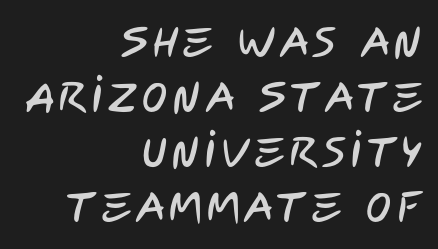
The image shows 42 px condensed sans-serif type; set right-aligned, normal line spacing (1.31x), not underlined; low stroke contrast and a large x-height.
